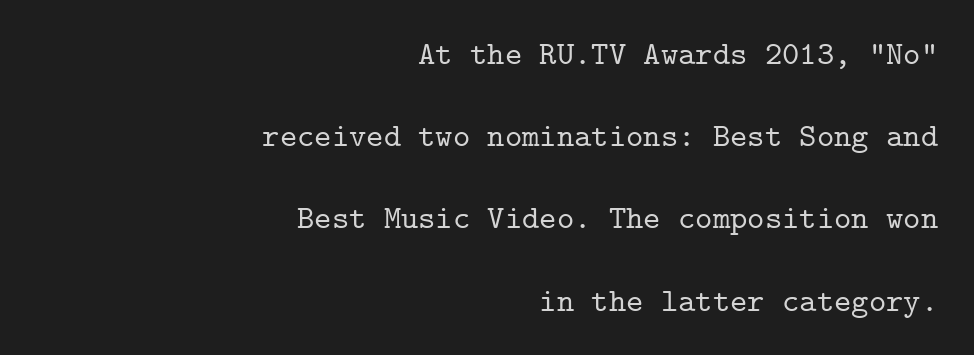
The image shows 33 px serif type, upright, monospaced; set right-aligned, loose line spacing (2.49x), normal letter spacing, not underlined; low stroke contrast and a medium x-height.
